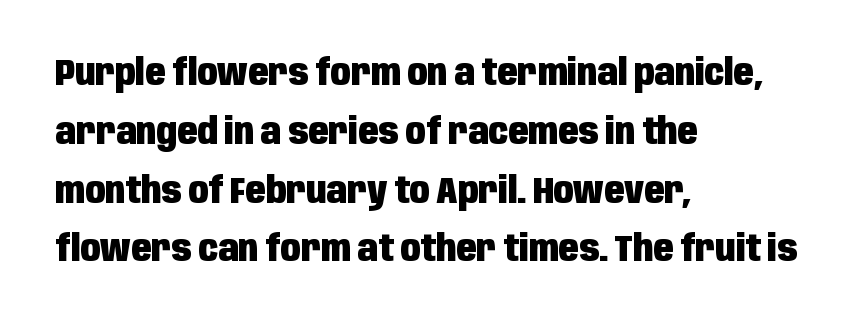
Spacing verdict: proportional, widths tailored to each character. Evenly set lines give the paragraph a standard silhouette. It's the straight-up-and-down kind of type. The foot of each line stays bare and open. On the weight axis this lands at bold, roughly 700.
